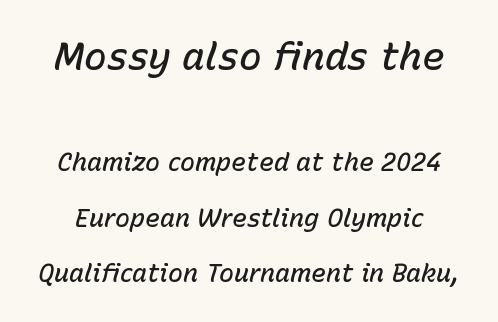
{"italic": "yes", "lean": "right", "slant_degrees": 15, "bold": "semi", "weight": "semibold", "width": "normal", "stroke_contrast": "low", "x_height": "medium", "monospaced": "no", "underline": "no", "line_spacing": "loose", "line_spacing_ratio": 2.21, "letter_spacing": "normal", "letter_spacing_em": 0.0, "larger_block": "first", "size_ratio": 1.52, "glyph_px": 38}
